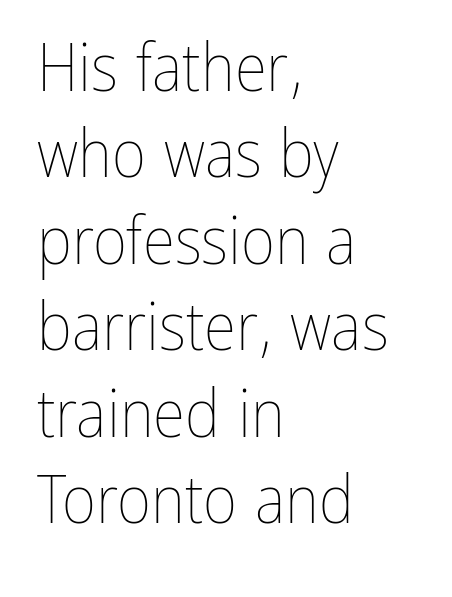
The image shows 66 px thin, condensed type, upright; set left-aligned, normal line spacing (1.31x), normal letter spacing, not underlined; low stroke contrast and a medium x-height.
